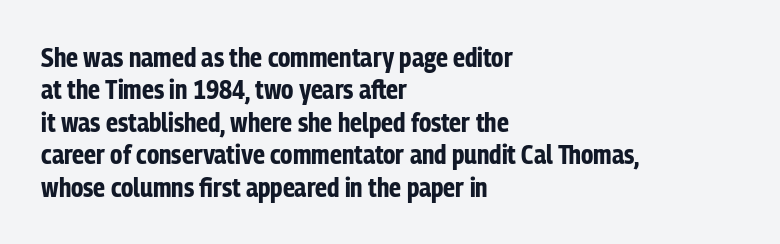
The image shows 26 px bold type, upright; set left-aligned, normal line spacing (1.25x), normal letter spacing, not underlined.
